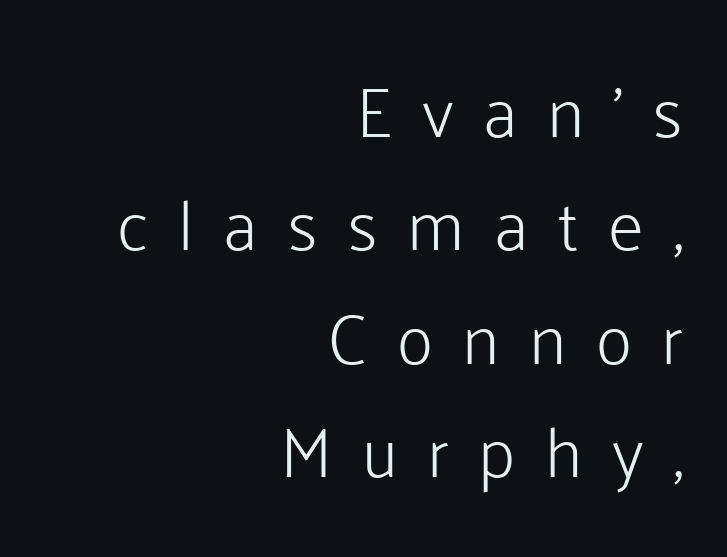
{"serif": "no", "italic": "no", "bold": "no", "weight": "light", "width": "normal", "stroke_contrast": "low", "x_height": "medium", "monospaced": "no", "underline": "no", "align": "right", "line_spacing": "normal", "line_spacing_ratio": 1.62, "letter_spacing": "wide", "letter_spacing_em": 0.42, "glyph_px": 70}
